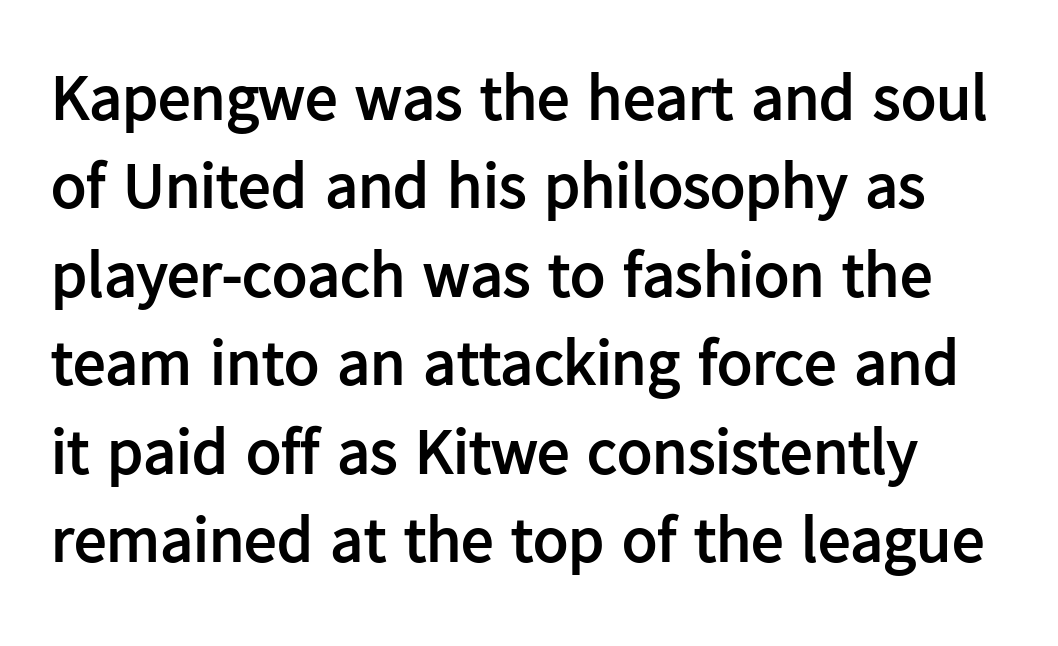
The image shows 65 px semibold sans-serif type, upright; set normal line spacing (1.36x), normal letter spacing, not underlined; low stroke contrast and a medium x-height.
